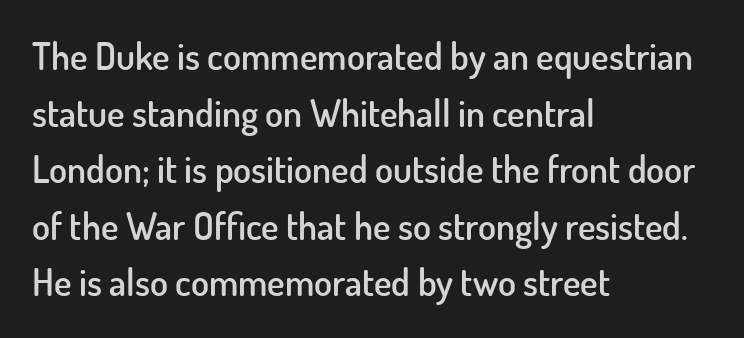
The image shows 37 px semibold sans-serif type, upright; set left-aligned, normal line spacing (1.53x), normal letter spacing, not underlined; low stroke contrast and a small x-height.
